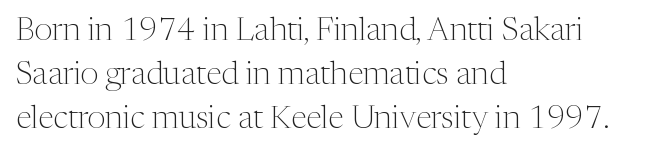
The image shows 32 px light serif type, upright; set left-aligned, normal line spacing (1.38x), normal letter spacing, not underlined; medium stroke contrast and a medium x-height.
